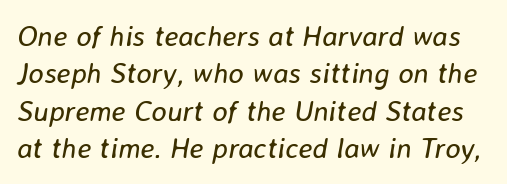
The image shows 29 px regular-weight type, italic (leaning right); set normal line spacing (1.29x), normal letter spacing, not underlined; low stroke contrast and a medium x-height.
